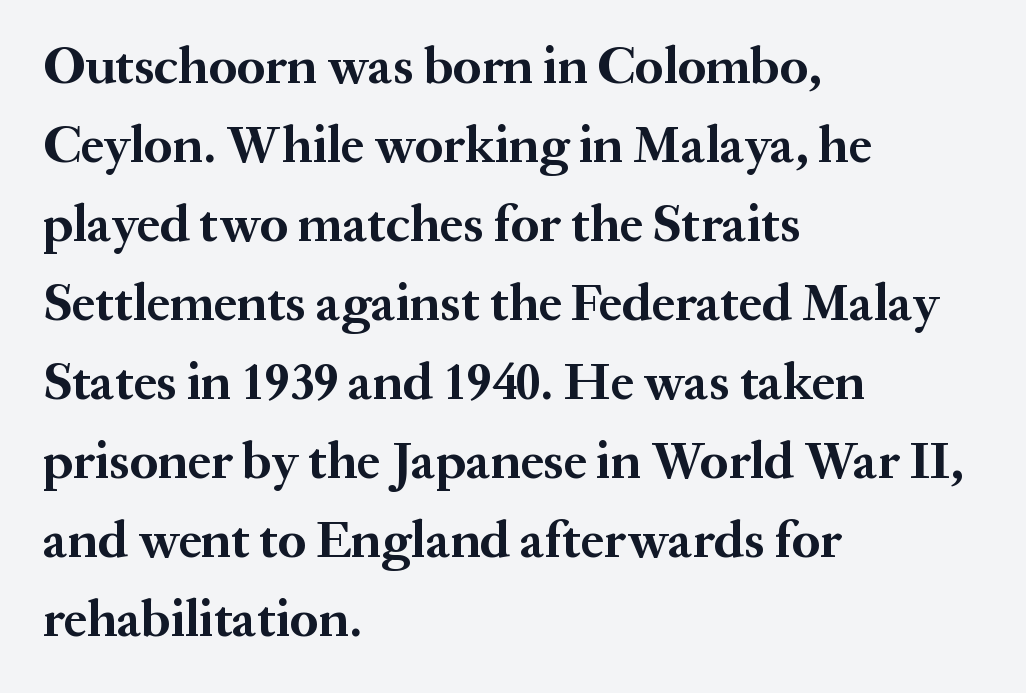
I'd describe the lettering as bold — thick and assertive. Font category for this specimen: serif. Varying glyph widths throughout — classic text-font behaviour. Honestly, there is no underline to notice here at all.
